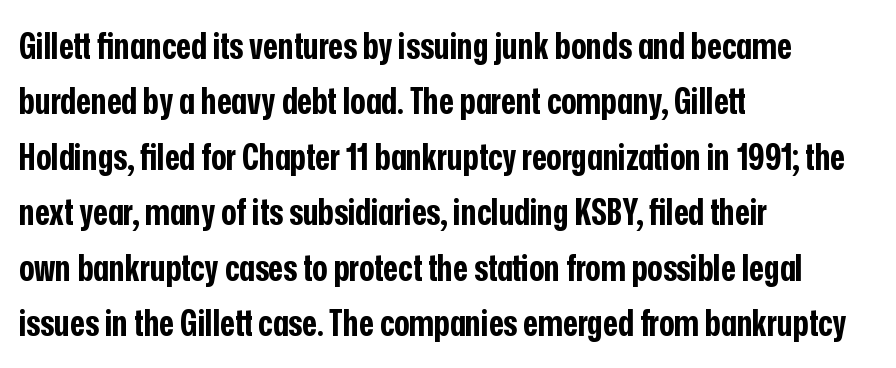
The image shows 36 px bold, condensed sans-serif type, upright; set left-aligned, normal line spacing (1.54x), normal letter spacing, not underlined; low stroke contrast and a medium x-height.
